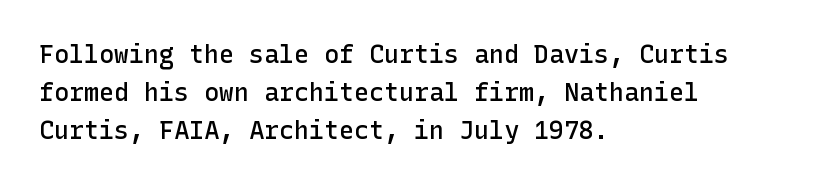
Q: Is the text bold? A: Semi-bold.
Q: Is the text italic (slanted)? A: No, it is upright.
Q: Is the text underlined? A: No.
Q: How is the paragraph aligned? A: Left-aligned.
Q: Is the spacing between letters normal or unusually wide? A: Normal.
Q: Is the spacing between lines tight, normal or loose? A: Normal.
